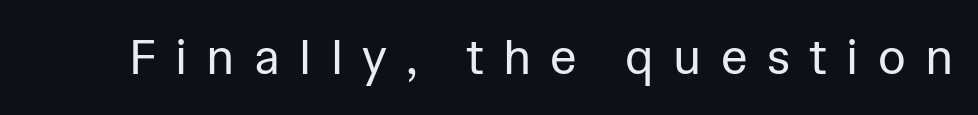
{"serif": "no", "italic": "no", "bold": "no", "weight": "regular", "width": "normal", "stroke_contrast": "low", "x_height": "medium", "monospaced": "no", "underline": "no", "letter_spacing": "wide", "letter_spacing_em": 0.4, "glyph_px": 48}
